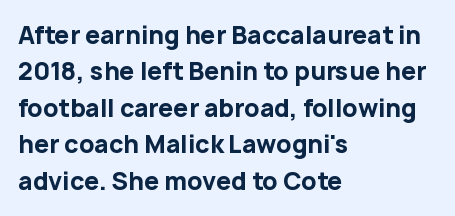
Q: Is the text bold? A: Yes.
Q: Is the text italic (slanted)? A: No, it is upright.
Q: Is the text underlined? A: No.
Q: How is the paragraph aligned? A: Left-aligned.
Q: Is the spacing between letters normal or unusually wide? A: Normal.
Q: Is the spacing between lines tight, normal or loose? A: Normal.
